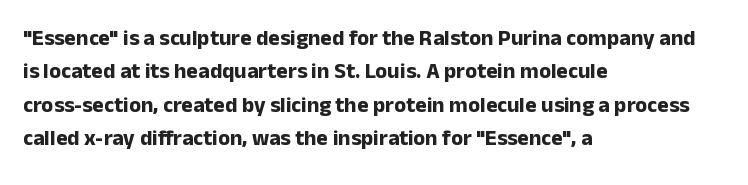
The strip under each line holds only bare page. Between one letter and the next there's only the usual sliver of space. Is there any slant? The stems are plumb. Plenty of ink on the page — the face is bold. Leading matches the norm, producing a regular column.
